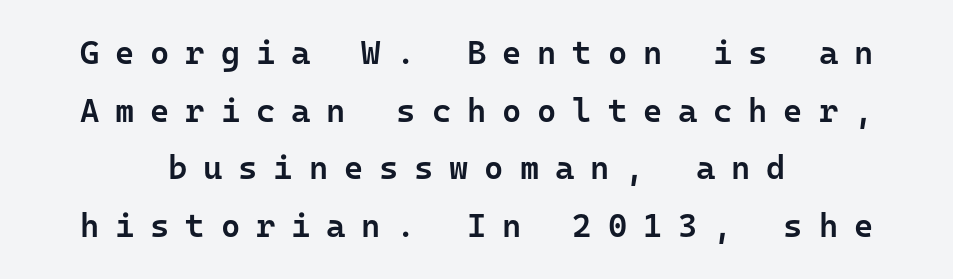
{"serif": "no", "italic": "no", "bold": "semi", "weight": "semibold", "width": "normal", "stroke_contrast": "low", "x_height": "medium", "monospaced": "yes", "underline": "no", "align": "center", "line_spacing_ratio": 1.75, "letter_spacing": "wide", "letter_spacing_em": 0.48, "glyph_px": 33}
